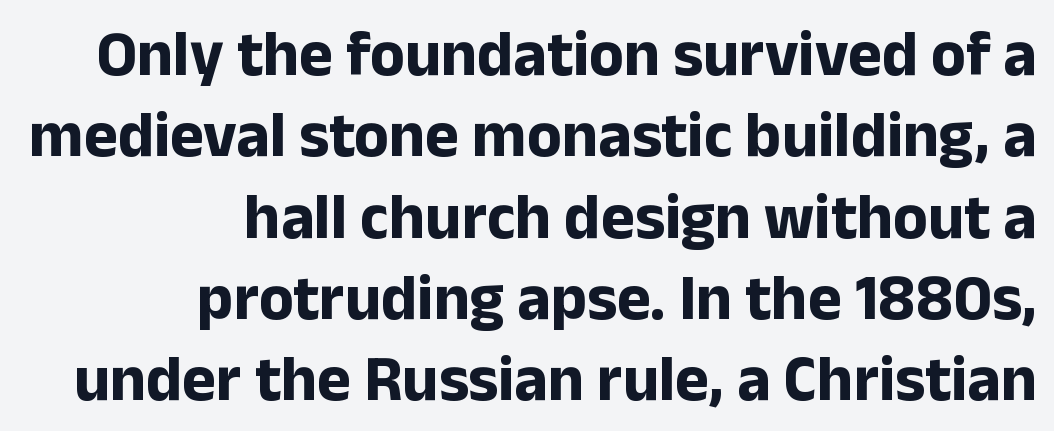
Q: Is the text bold? A: Yes.
Q: Is the text italic (slanted)? A: No, it is upright.
Q: Is the typeface a serif or a sans-serif typeface? A: Sans-serif.
Q: Is the text underlined? A: No.
Q: How is the paragraph aligned? A: Right-aligned.
Q: Is the spacing between letters normal or unusually wide? A: Normal.
Q: Is the spacing between lines tight, normal or loose? A: Normal.
Q: Width (condensed, normal, or wide)? A: Normal.
Q: Stroke contrast? A: Low.
Q: x-height? A: Medium.
Q: Monospaced? A: No.
